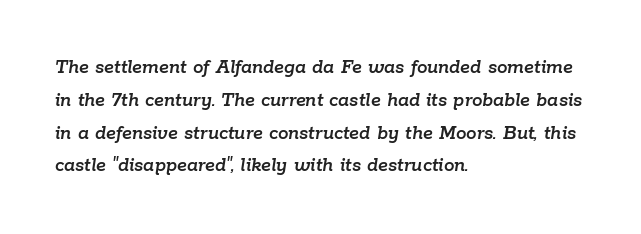
{"italic": "yes", "lean": "right", "slant_degrees": 9, "underline": "no", "align": "left", "line_spacing": "normal", "line_spacing_ratio": 1.56, "letter_spacing": "normal", "letter_spacing_em": 0.0, "glyph_px": 21}
